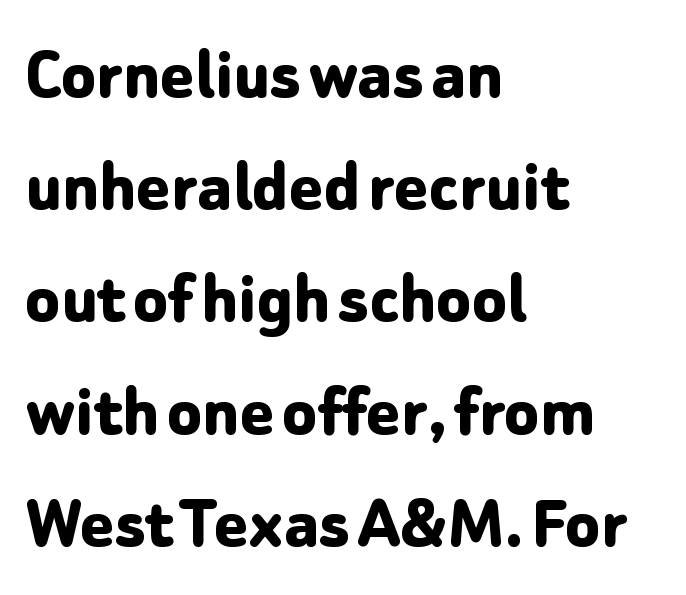
The image shows 79 px bold sans-serif type, upright; set left-aligned, normal line spacing (1.42x), normal letter spacing, not underlined; low stroke contrast and a medium x-height.
